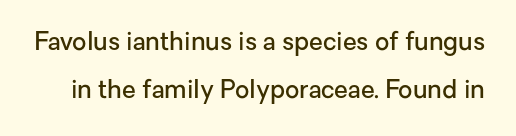
Q: Is the text bold? A: Semi-bold.
Q: Is the text italic (slanted)? A: No, it is upright.
Q: Is the text underlined? A: No.
Q: Is the spacing between letters normal or unusually wide? A: Normal.
Q: Is the spacing between lines tight, normal or loose? A: Loose.
